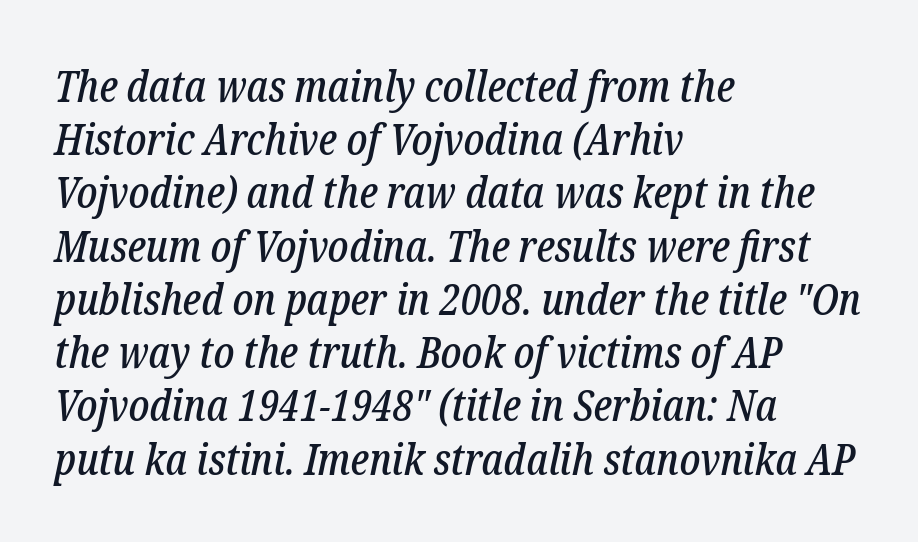
{"serif": "yes", "italic": "yes", "lean": "right", "slant_degrees": 12, "width": "condensed", "stroke_contrast": "low", "x_height": "medium", "monospaced": "no", "underline": "no", "align": "left", "line_spacing_ratio": 1.21, "letter_spacing": "normal", "letter_spacing_em": 0.0, "glyph_px": 44}
